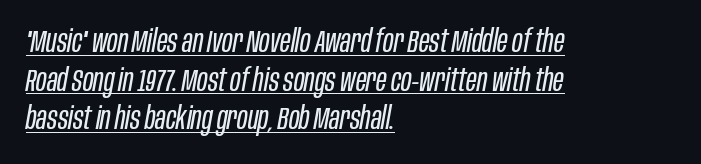
Q: Is the text bold? A: No.
Q: Is the text italic (slanted)? A: Yes, it leans right by about 10 degrees.
Q: Is the text underlined? A: Yes.
Q: How is the paragraph aligned? A: Left-aligned.
Q: Is the spacing between letters normal or unusually wide? A: Normal.
Q: Width (condensed, normal, or wide)? A: Condensed.
Q: Stroke contrast? A: Low.
Q: x-height? A: Large.
Q: Monospaced? A: No.
